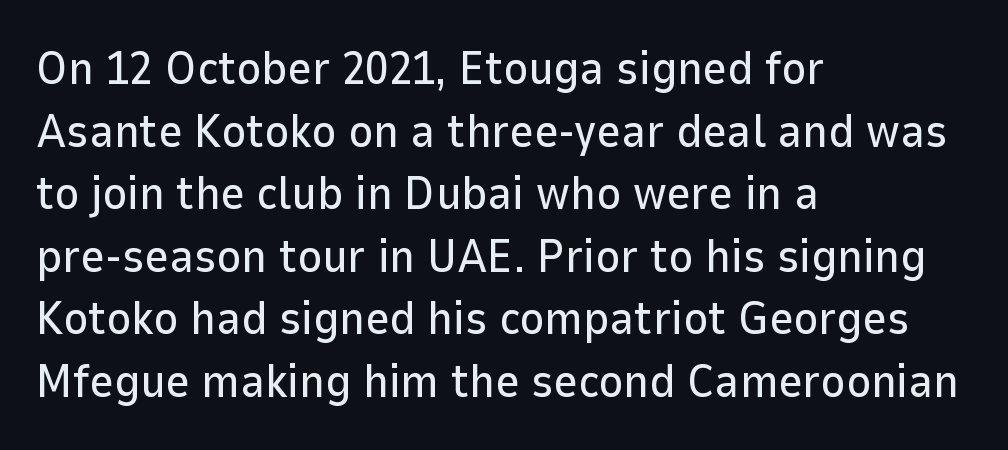
Q: Is the text italic (slanted)? A: No, it is upright.
Q: Is the typeface a serif or a sans-serif typeface? A: Sans-serif.
Q: Is the text underlined? A: No.
Q: How is the paragraph aligned? A: Left-aligned.
Q: Is the spacing between letters normal or unusually wide? A: Normal.
Q: Is the spacing between lines tight, normal or loose? A: Normal.
Q: Width (condensed, normal, or wide)? A: Normal.
Q: Stroke contrast? A: Low.
Q: x-height? A: Medium.
Q: Monospaced? A: No.
